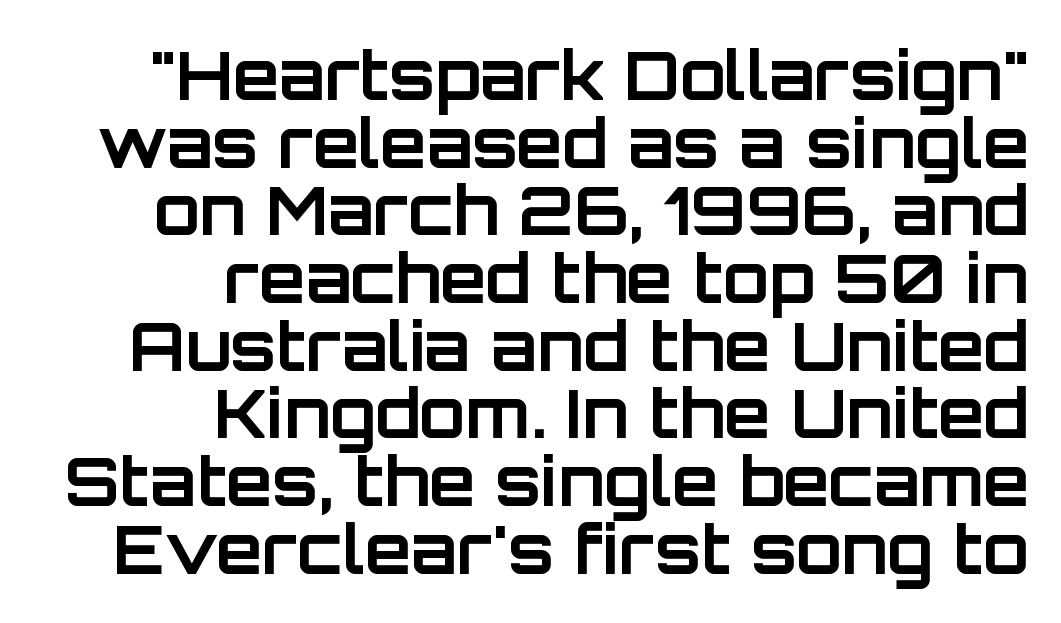
The image shows 67 px bold sans-serif type, upright; set right-aligned, tight line spacing (1.01x), normal letter spacing, not underlined; low stroke contrast and a large x-height.
